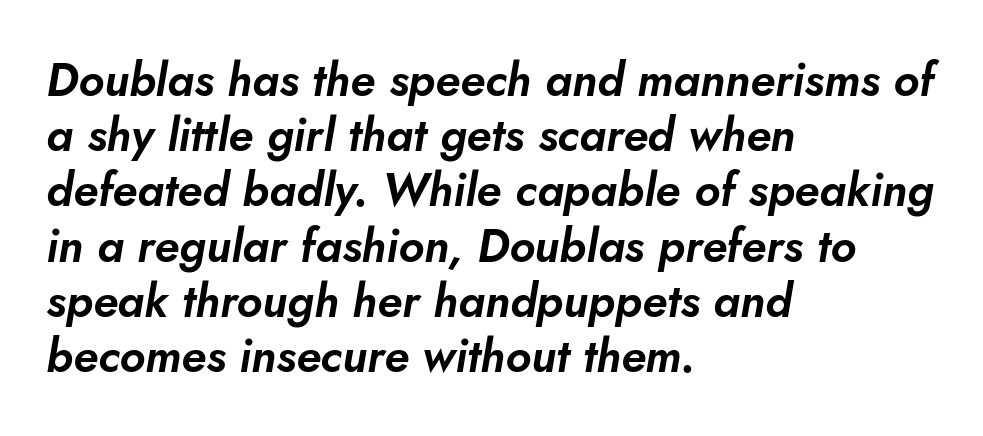
{"italic": "yes", "lean": "right", "slant_degrees": 10, "width": "normal", "stroke_contrast": "low", "x_height": "small", "monospaced": "no", "underline": "no", "align": "left", "line_spacing_ratio": 1.2, "letter_spacing": "normal", "letter_spacing_em": 0.0, "glyph_px": 46}
